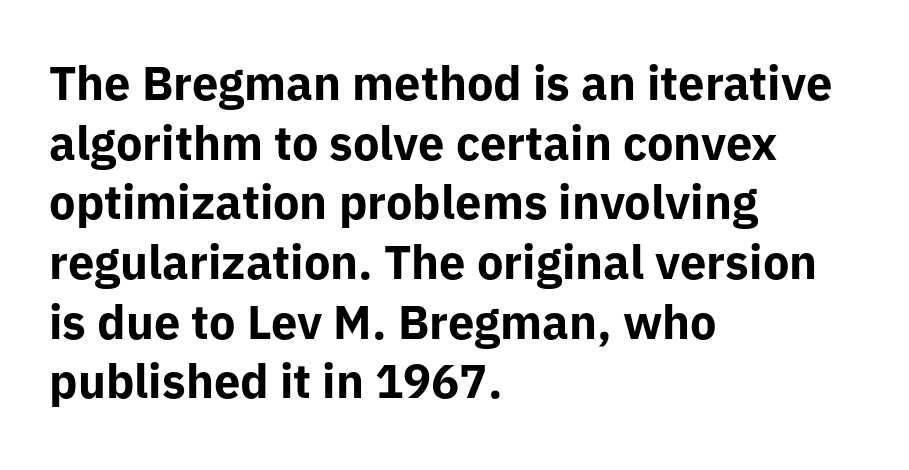
{"serif": "no", "italic": "no", "bold": "yes", "weight": "bold", "width": "normal", "stroke_contrast": "low", "x_height": "medium", "monospaced": "no", "underline": "no", "align": "left", "line_spacing": "normal", "line_spacing_ratio": 1.27, "letter_spacing": "normal", "letter_spacing_em": 0.0, "glyph_px": 47}
